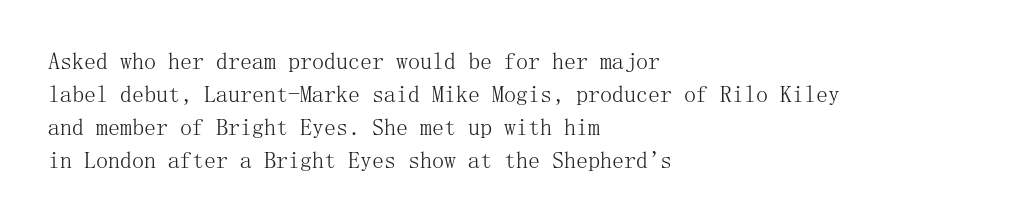
The image shows 24 px text type, upright; set left-aligned, normal line spacing (1.38x), normal letter spacing, not underlined.
